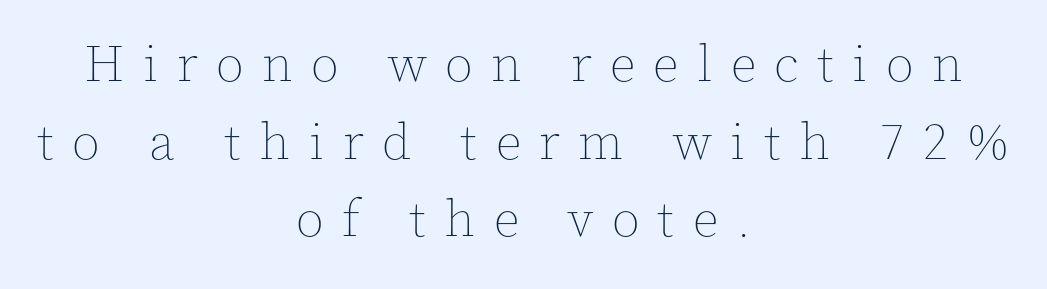
Words float on clear page, feet unadorned. There is plenty of visible air inserted between adjacent glyphs. Ascenders rise straight up at ninety degrees. The line-height multiplier appears to be the usual default. The rendering uses natural spacing where letterforms have individual widths.
